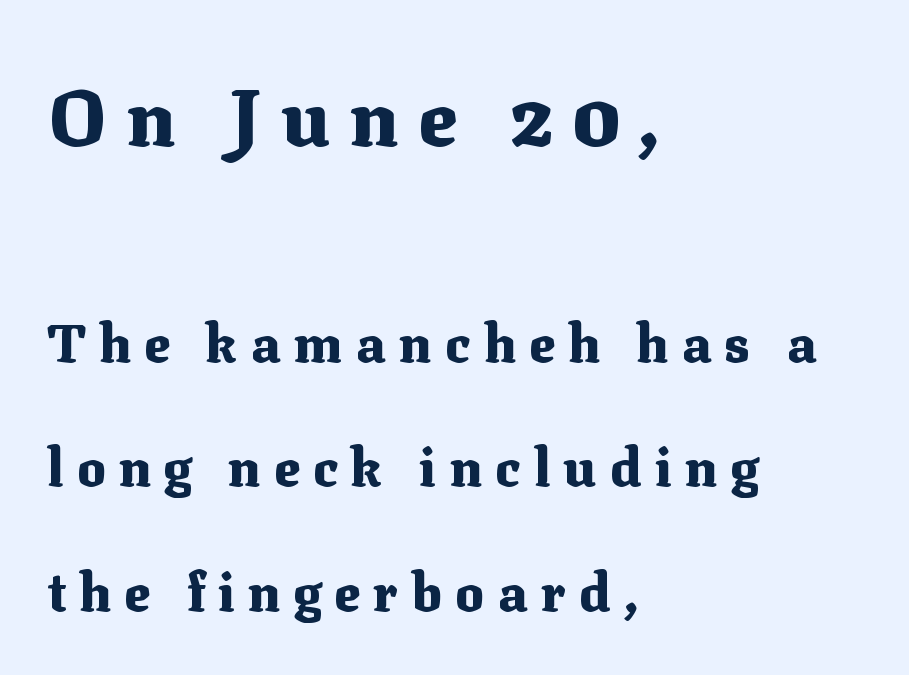
Q: Is the text bold? A: Yes.
Q: Is the text italic (slanted)? A: No, it is upright.
Q: Is the typeface a serif or a sans-serif typeface? A: Serif.
Q: Is the text underlined? A: No.
Q: How is the paragraph aligned? A: Left-aligned.
Q: Is the spacing between letters normal or unusually wide? A: Unusually wide.
Q: Is the spacing between lines tight, normal or loose? A: Loose.
Q: Which block of text is set in a larger size, the first (top) or the second (bottom)? A: The first (top) one.
Q: Width (condensed, normal, or wide)? A: Normal.
Q: Stroke contrast? A: Medium.
Q: x-height? A: Medium.
Q: Monospaced? A: No.
